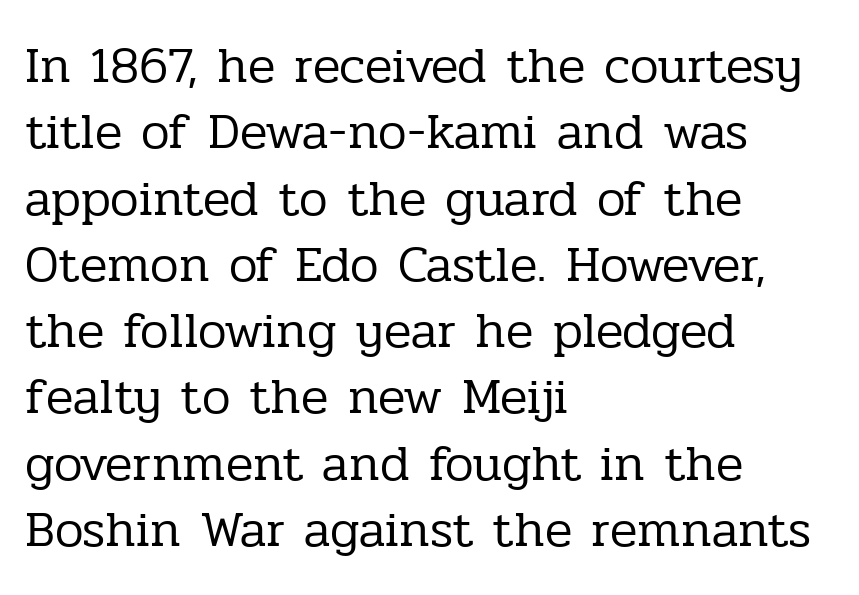
These lines were composed using upright roman letters. The passage shown is not underscored anywhere. The passage shown stacks its lines at a standard gap. Is the letter spacing exaggerated? No — it looks like the ordinary default. Look at the bottom of the vertical strokes: they flare into serifs here.
